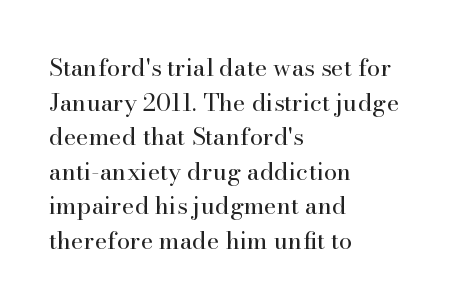
{"italic": "no", "bold": "no", "underline": "no", "align": "left", "line_spacing": "normal", "line_spacing_ratio": 1.44, "letter_spacing": "normal", "letter_spacing_em": 0.0, "glyph_px": 24}
